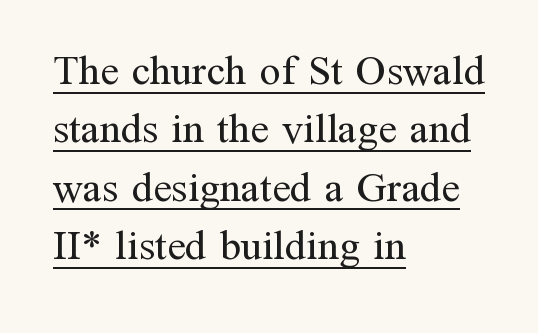
{"serif": "yes", "italic": "no", "bold": "no", "weight": "regular", "width": "normal", "stroke_contrast": "medium", "x_height": "medium", "monospaced": "no", "underline": "yes", "align": "left", "line_spacing": "normal", "line_spacing_ratio": 1.39, "letter_spacing": "normal", "letter_spacing_em": 0.0, "glyph_px": 42}
